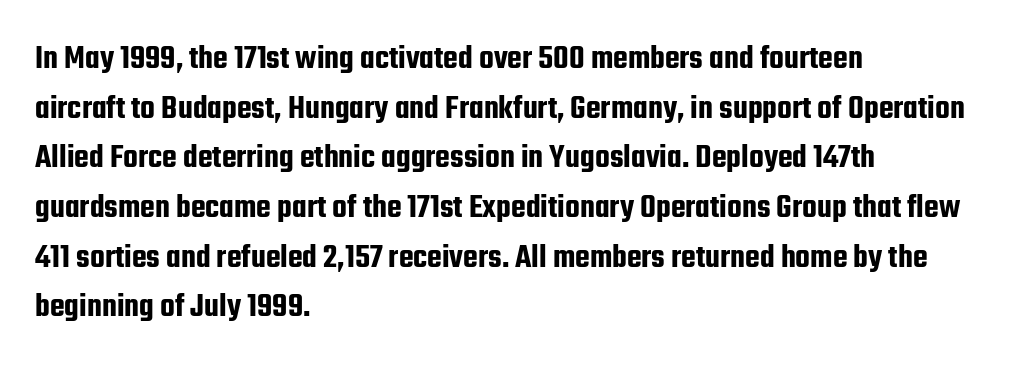
Tracking here is standard; glyphs follow each other at the usual distance. Anything drawn beneath the words? Only blank space. This sample uses a sans-serif face. The text block is weighted toward the left margin, trailing off unevenly rightward. Line spacing here is normal.
